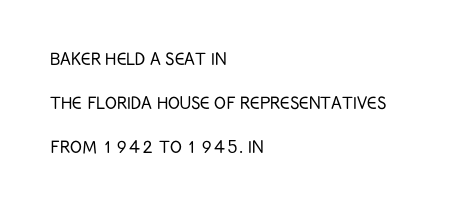
Q: Is the text bold? A: No.
Q: Is the text italic (slanted)? A: No, it is upright.
Q: Is the text underlined? A: No.
Q: How is the paragraph aligned? A: Left-aligned.
Q: Is the spacing between letters normal or unusually wide? A: Normal.
Q: Is the spacing between lines tight, normal or loose? A: Loose.
